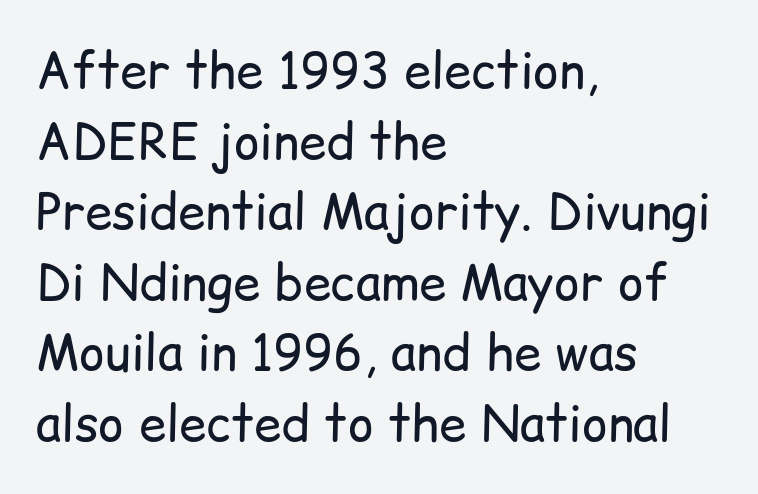
Q: Is the text bold? A: No.
Q: Is the text italic (slanted)? A: No, it is upright.
Q: Is the typeface a serif or a sans-serif typeface? A: Sans-serif.
Q: Is the text underlined? A: No.
Q: How is the paragraph aligned? A: Left-aligned.
Q: Is the spacing between letters normal or unusually wide? A: Normal.
Q: Is the spacing between lines tight, normal or loose? A: Normal.
Q: Width (condensed, normal, or wide)? A: Normal.
Q: Stroke contrast? A: Low.
Q: x-height? A: Medium.
Q: Monospaced? A: No.
